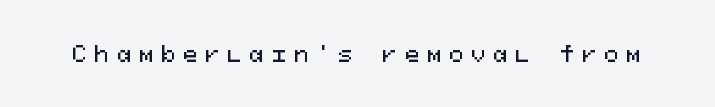
How are the letters spaced? Widely, with obvious added tracking. Upright lettering throughout. Clear beneath every line of the passage.
